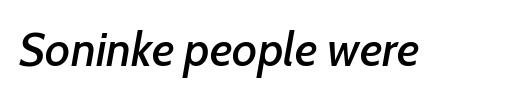
{"italic": "yes", "lean": "right", "slant_degrees": 7, "width": "normal", "stroke_contrast": "low", "x_height": "medium", "monospaced": "no", "underline": "no", "letter_spacing": "normal", "letter_spacing_em": 0.0, "glyph_px": 48}
